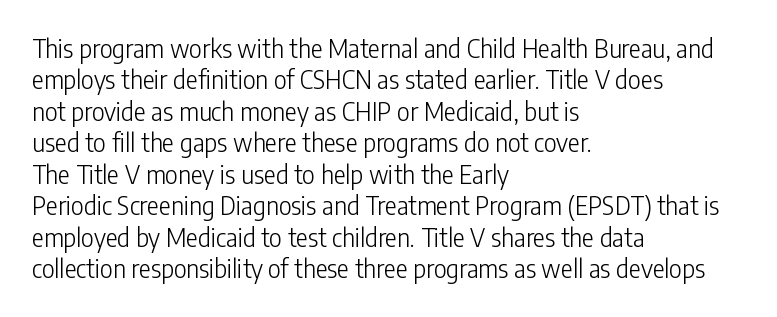
No letter is thick-stroked: the sample isn't bold. This is roman type, the default non-slanted kind. One glance says typical: line gaps are just what's usual. Plain, unruled lines of type. This sample is left-justified, so line endings fall wherever the words run out.
